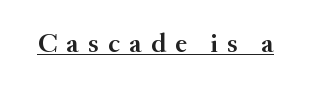
Caption: semibold face, moderately heavy strokes. In designer terms, the underline attribute is active on this setting. Tall strokes in this sample are plumb rather than angled. Here the glyphs are tracked loosely, breaking word shapes into spaced letters.
